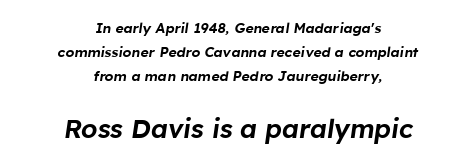
{"italic": "yes", "lean": "right", "slant_degrees": 8, "underline": "no", "align": "center", "line_spacing_ratio": 1.73, "letter_spacing": "normal", "letter_spacing_em": 0.0, "larger_block": "second", "size_ratio": 1.86, "glyph_px": 26}
